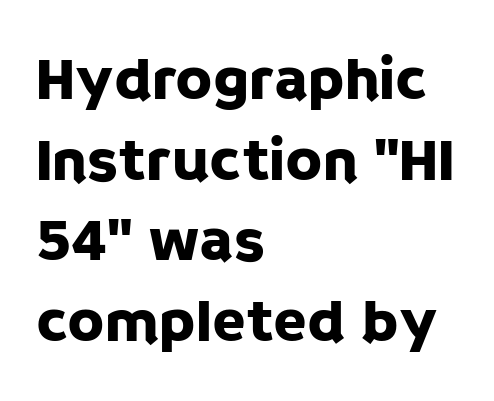
These lines are composed in type without serifs. Think of a printed novel: that variable character pitch is what you see here. Casual observation: everything's shoved over to the left. In terms of letterspacing, this is plain default setting.
